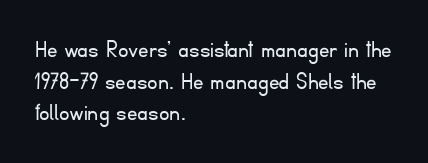
The image shows 26 px text type, upright; set left-aligned, line spacing 1.22x, normal letter spacing, not underlined.
